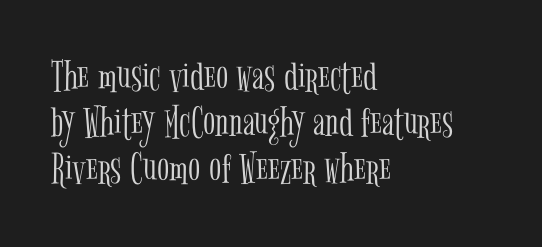
{"serif": "yes", "italic": "no", "bold": "no", "weight": "light", "width": "condensed", "stroke_contrast": "low", "x_height": "medium", "monospaced": "no", "underline": "no", "align": "left", "line_spacing": "tight", "line_spacing_ratio": 1.02, "letter_spacing": "normal", "letter_spacing_em": 0.0, "glyph_px": 45}
